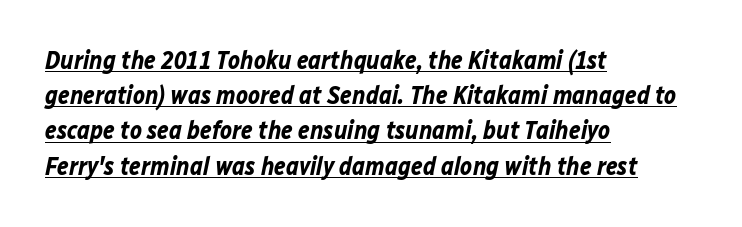
Here the glyphs are tracked normally, forming tight word shapes. You'd pick this weight for a headline — it's a proper bold. What decoration does the sample have? An underline. The passage is arranged the way most books set body copy — flush left. The lines sit at an ordinary, default distance from one another. The rendering applies a slant to the glyphs.
